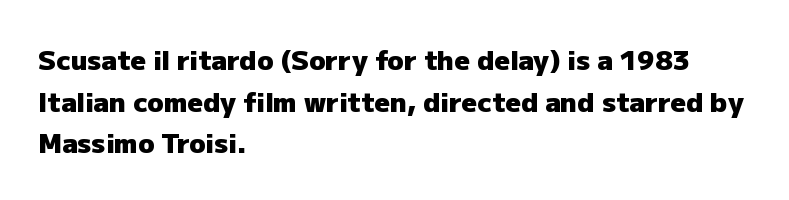
This sample keeps an unexceptional amount of space between lines. Which margin do the lines hug? The left one — the right edge is uneven. The specimen omits any rule beneath the text block's lines. Students, note that the glyphs here touch the page at normal intervals. This is heavy type, rendered in bold.
